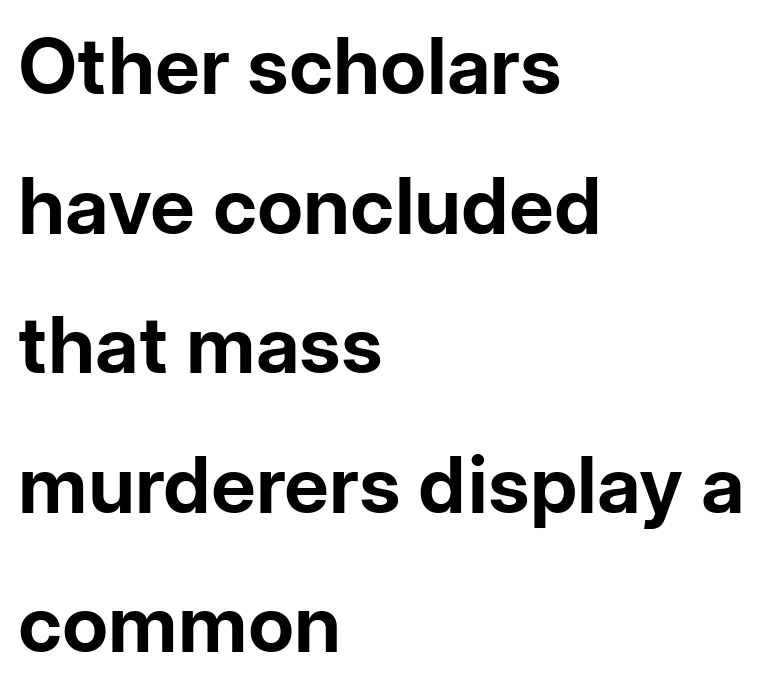
Q: Is the text bold? A: Yes.
Q: Is the text italic (slanted)? A: No, it is upright.
Q: Is the typeface a serif or a sans-serif typeface? A: Sans-serif.
Q: Is the text underlined? A: No.
Q: How is the paragraph aligned? A: Left-aligned.
Q: Is the spacing between letters normal or unusually wide? A: Normal.
Q: Width (condensed, normal, or wide)? A: Normal.
Q: Stroke contrast? A: Low.
Q: x-height? A: Medium.
Q: Monospaced? A: No.
